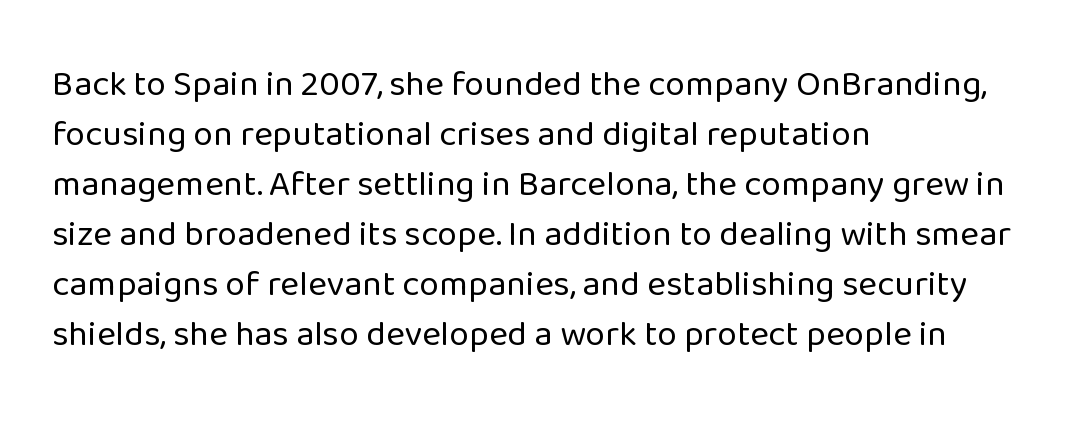
The image shows 36 px regular-weight sans-serif type, upright; set left-aligned, normal line spacing (1.39x), normal letter spacing, not underlined; low stroke contrast and a medium x-height.
